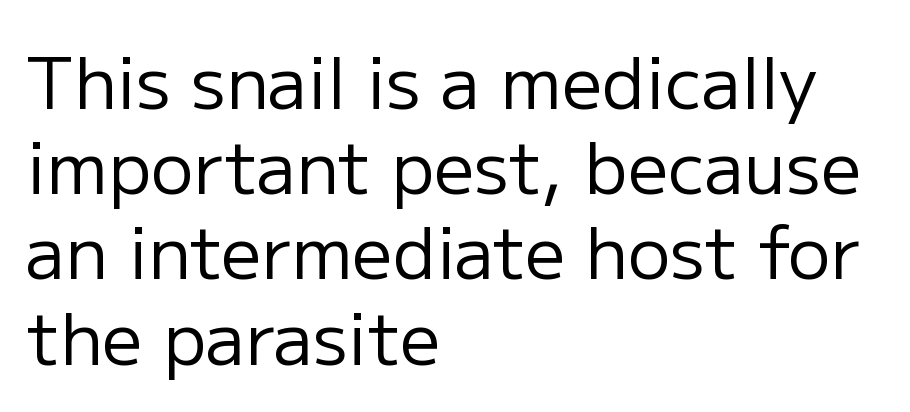
{"serif": "no", "italic": "no", "bold": "no", "weight": "regular", "width": "normal", "stroke_contrast": "low", "x_height": "medium", "monospaced": "no", "underline": "no", "align": "left", "line_spacing_ratio": 1.2, "letter_spacing": "normal", "letter_spacing_em": 0.0, "glyph_px": 71}
